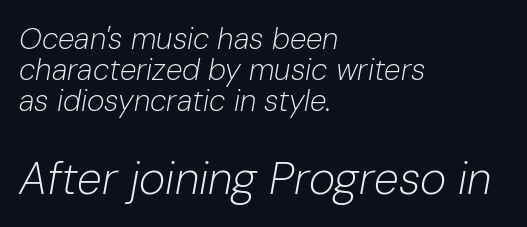
The tracking reads as untouched default to a designer's eye. The rendering uses natural spacing where letterforms have individual widths. This is not heavy type; no bold has been used. This sample is left-justified, so line endings fall wherever the words run out. Descenders are the only things crossing below the line. The lettering tilts uniformly, giving the passage an italic look.
